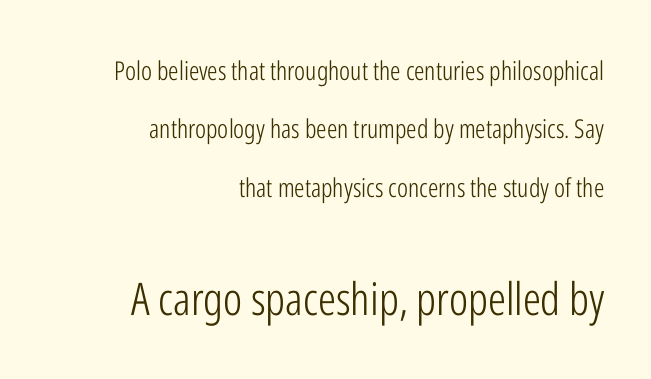
{"serif": "no", "italic": "no", "bold": "no", "weight": "light", "width": "condensed", "stroke_contrast": "low", "x_height": "medium", "monospaced": "no", "underline": "no", "align": "right", "line_spacing": "loose", "line_spacing_ratio": 2.25, "letter_spacing": "normal", "letter_spacing_em": 0.0, "larger_block": "second", "size_ratio": 1.73, "glyph_px": 45}
